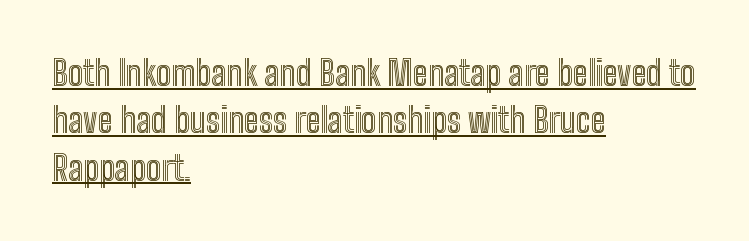
{"italic": "no", "width": "condensed", "x_height": "medium", "monospaced": "no", "underline": "yes", "align": "left", "line_spacing": "normal", "line_spacing_ratio": 1.39, "letter_spacing": "normal", "letter_spacing_em": 0.0, "glyph_px": 34}
